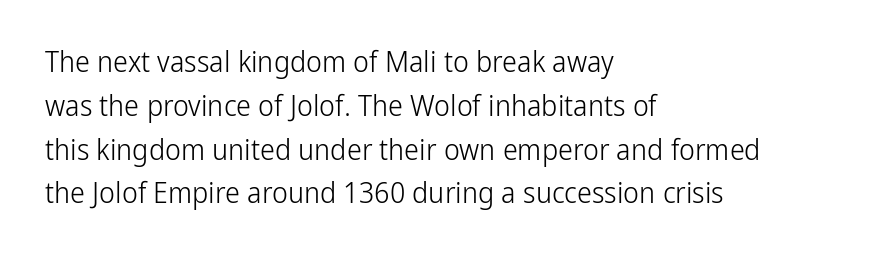
Do the characters align in a grid? No, the font is proportional. Bare-footed words on every line. Counters stay open thanks to moderate or lighter strokes. Notice how descenders clear the ascenders below comfortably — that's standard leading.
